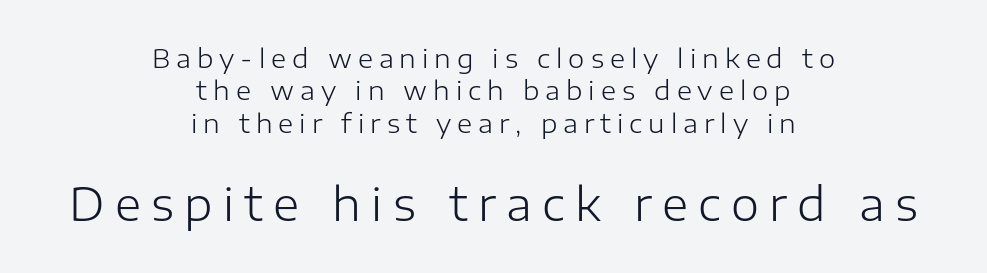
Ink coverage per letter is moderate at most. Evenly set lines give the paragraph a standard silhouette. Horizontally, the lines are justified to the midpoint only. To sum up the face: it is a sans, with no serifs.
